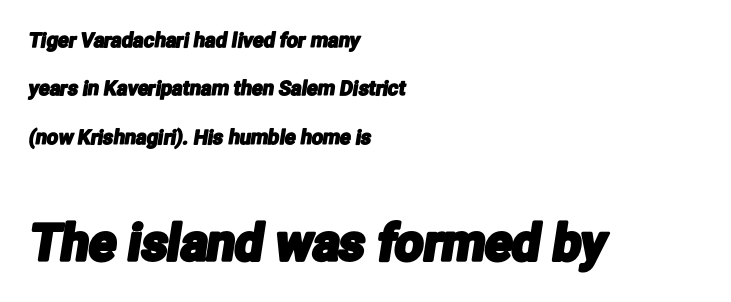
{"serif": "no", "width": "condensed", "stroke_contrast": "low", "x_height": "medium", "monospaced": "no", "underline": "no", "align": "left", "line_spacing": "loose", "line_spacing_ratio": 2.42, "letter_spacing": "normal", "letter_spacing_em": 0.0, "larger_block": "second", "size_ratio": 2.5, "glyph_px": 50}
